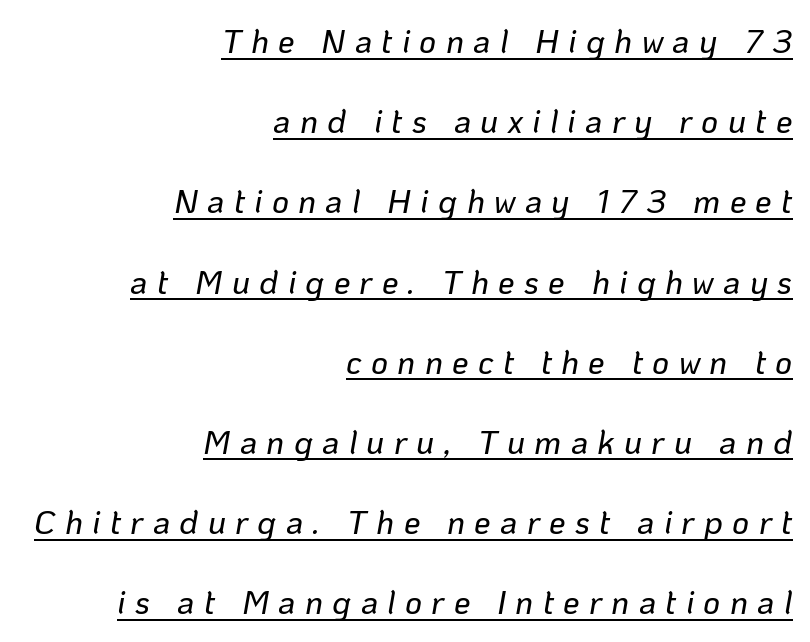
{"italic": "yes", "lean": "right", "slant_degrees": 10, "width": "normal", "stroke_contrast": "low", "x_height": "medium", "monospaced": "no", "underline": "yes", "align": "right", "line_spacing": "loose", "line_spacing_ratio": 2.43, "letter_spacing": "wide", "letter_spacing_em": 0.28, "glyph_px": 33}
